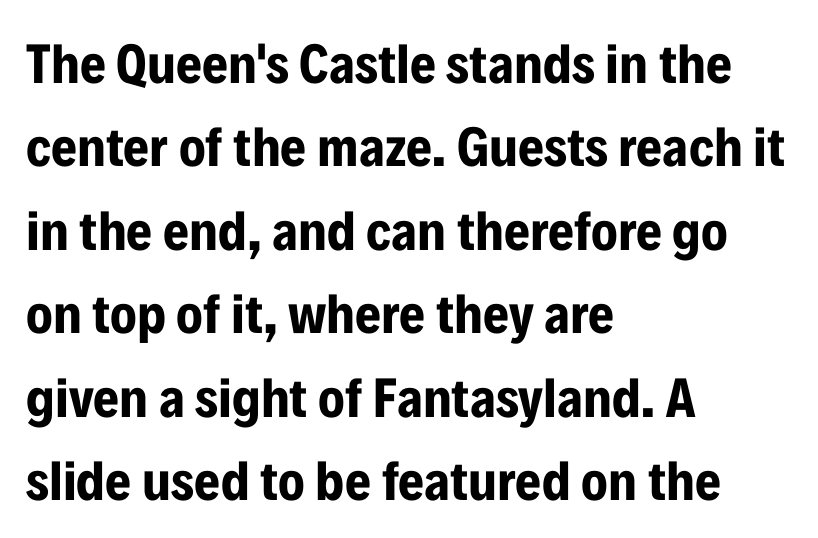
{"serif": "no", "italic": "no", "bold": "yes", "weight": "bold", "width": "condensed", "stroke_contrast": "low", "x_height": "medium", "monospaced": "no", "underline": "no", "align": "left", "line_spacing": "normal", "line_spacing_ratio": 1.49, "letter_spacing": "normal", "letter_spacing_em": 0.0, "glyph_px": 56}
